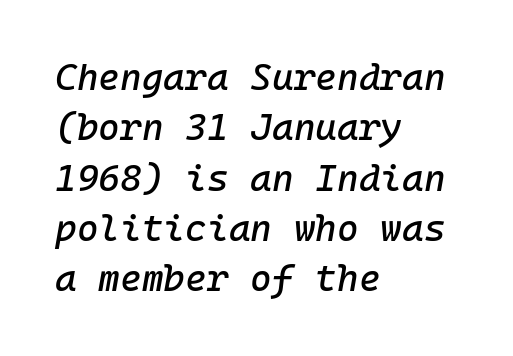
The image shows 37 px text type, italic (leaning right); set left-aligned, normal line spacing (1.36x), normal letter spacing, not underlined; low stroke contrast and a medium x-height.
